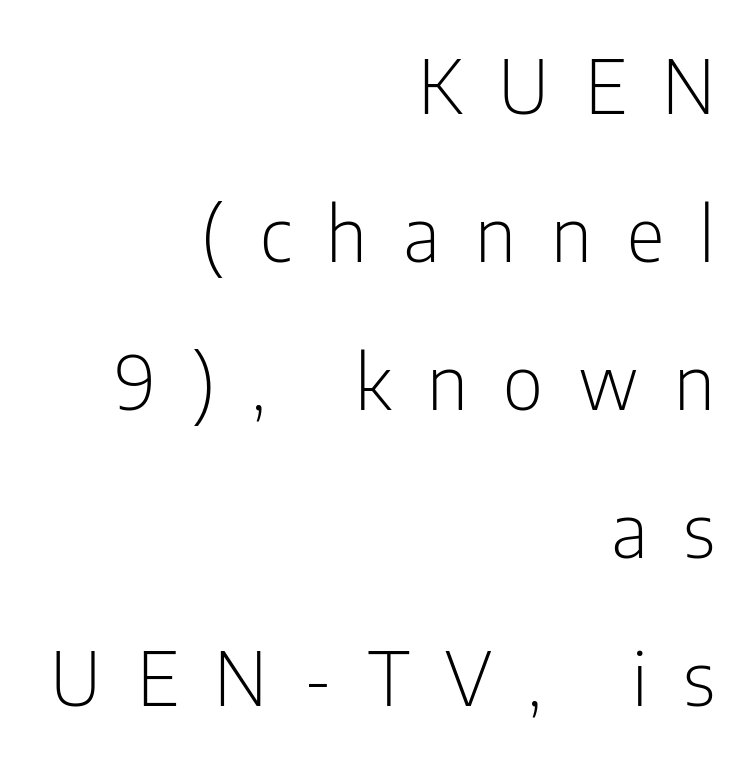
{"serif": "no", "italic": "no", "bold": "no", "weight": "light", "width": "condensed", "stroke_contrast": "low", "x_height": "medium", "monospaced": "no", "underline": "no", "align": "right", "line_spacing": "loose", "line_spacing_ratio": 2.0, "letter_spacing": "wide", "letter_spacing_em": 0.48, "glyph_px": 74}
